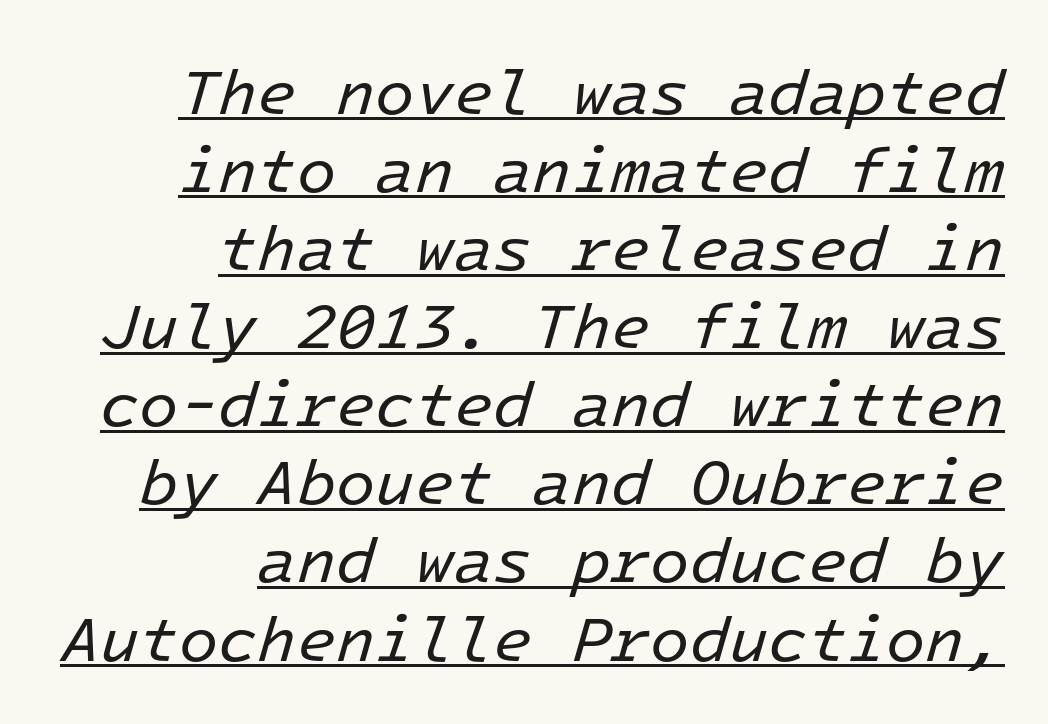
What decoration does the sample have? An underline. Does the copy run flush right? Yes — the right margin is perfectly even. Fixed-width glyphs throughout — classic coding-font behaviour. The passage shown is not bold in any degree. Is the letter spacing exaggerated? No — it looks like the ordinary default.
